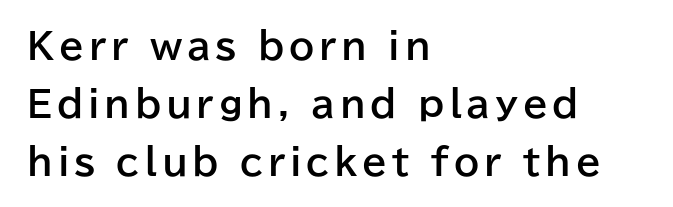
{"serif": "no", "italic": "no", "bold": "yes", "weight": "bold", "width": "normal", "stroke_contrast": "low", "x_height": "medium", "monospaced": "no", "underline": "no", "align": "left", "line_spacing": "normal", "line_spacing_ratio": 1.61, "glyph_px": 36}
